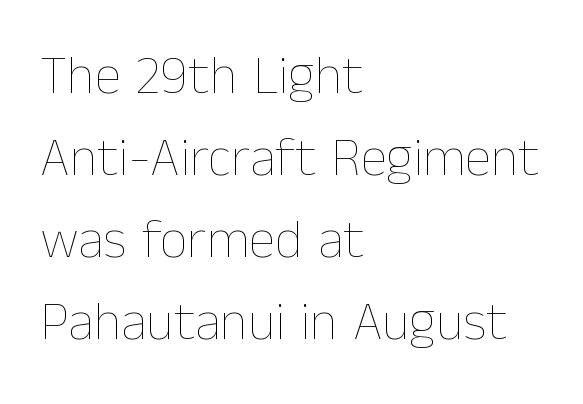
{"italic": "no", "bold": "no", "weight": "thin", "width": "normal", "stroke_contrast": "low", "x_height": "medium", "monospaced": "no", "underline": "no", "align": "left", "line_spacing": "normal", "line_spacing_ratio": 1.52, "letter_spacing": "normal", "letter_spacing_em": 0.0, "glyph_px": 54}
